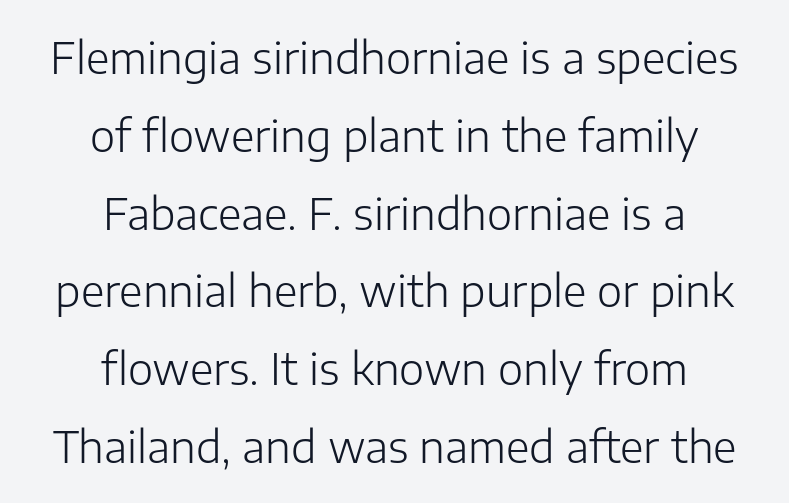
Unmarked baselines from the first word to the last. A sans-serif font was chosen for this passage. Caption: face not bold, strokes unweighted. This sample has the flowing, uneven cadence of proportional lettering. The lines are quadded center.
